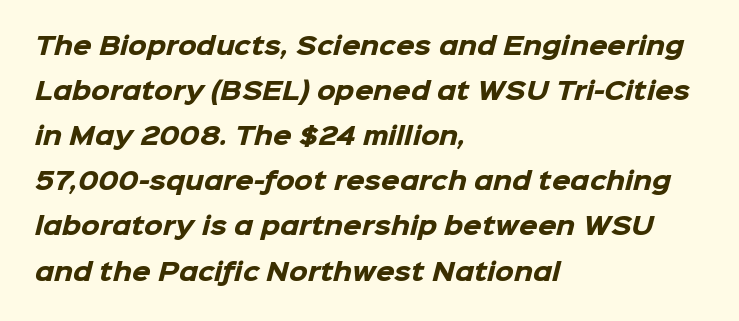
Q: Is the text bold? A: Yes.
Q: Is the text underlined? A: No.
Q: How is the paragraph aligned? A: Left-aligned.
Q: Is the spacing between letters normal or unusually wide? A: Normal.
